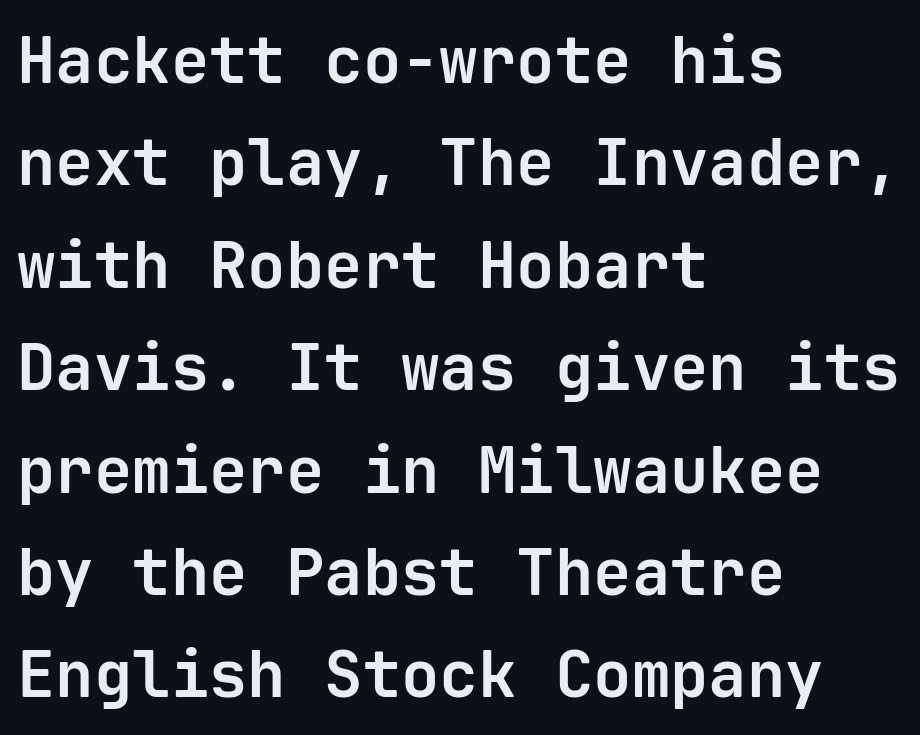
Q: Is the text bold? A: Yes.
Q: Is the text italic (slanted)? A: No, it is upright.
Q: Is the typeface a serif or a sans-serif typeface? A: Sans-serif.
Q: Is the text underlined? A: No.
Q: How is the paragraph aligned? A: Left-aligned.
Q: Is the spacing between letters normal or unusually wide? A: Normal.
Q: Is the spacing between lines tight, normal or loose? A: Normal.
Q: Width (condensed, normal, or wide)? A: Normal.
Q: Stroke contrast? A: Low.
Q: x-height? A: Medium.
Q: Monospaced? A: Yes.
